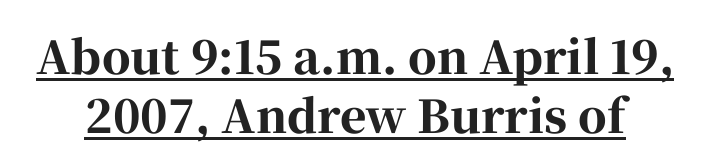
{"serif": "yes", "italic": "no", "bold": "yes", "weight": "bold", "width": "normal", "stroke_contrast": "high", "x_height": "medium", "monospaced": "no", "underline": "yes", "line_spacing": "normal", "line_spacing_ratio": 1.31, "letter_spacing": "normal", "letter_spacing_em": 0.0, "glyph_px": 45}
